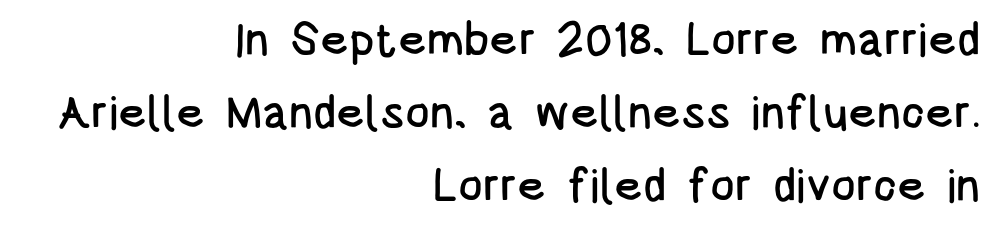
Designer's note — italics off, roman on. Compared with a flush-left layout, this one pins lines to the opposite, right side. Underline: absent. The face used here is proportionally spaced, like ordinary book or web type. Check where the strokes stop: nothing finishes them off — pure sans. The vertical gap from one line to the next is medium.
